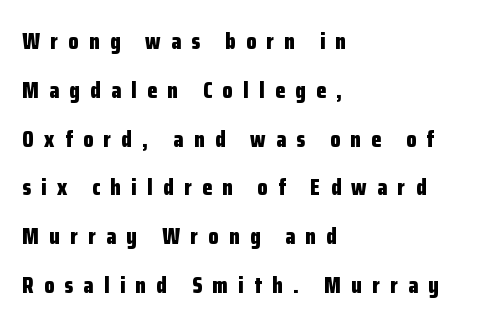
Q: Is the text bold? A: Yes.
Q: Is the text italic (slanted)? A: No, it is upright.
Q: Is the text underlined? A: No.
Q: How is the paragraph aligned? A: Left-aligned.
Q: Is the spacing between letters normal or unusually wide? A: Unusually wide.
Q: Is the spacing between lines tight, normal or loose? A: Loose.
